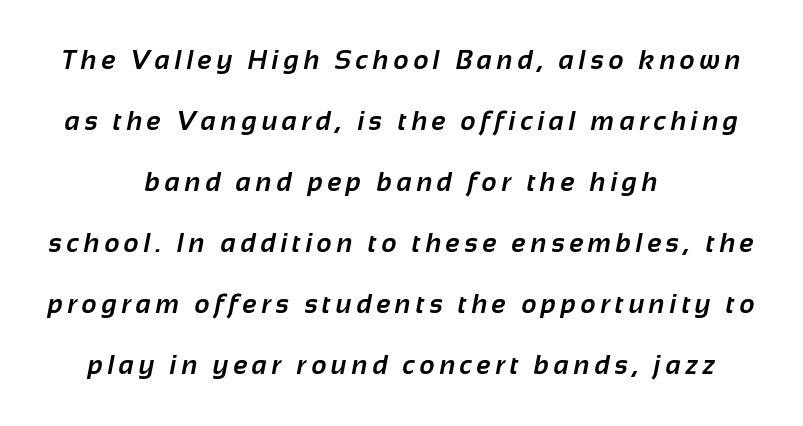
The image shows 26 px bold type; set centered, loose line spacing (2.35x), not underlined.
